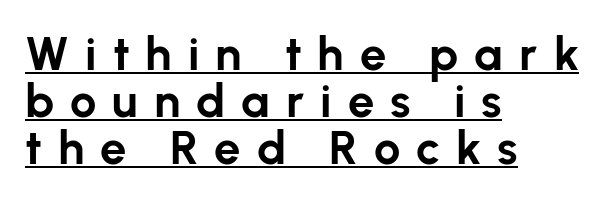
Character widths vary here, with narrow letters taking less room than wide ones. Emphasis is given by a line drawn under the lettering. There is plenty of visible air inserted between adjacent glyphs. If you measured baseline to baseline, you'd find a short distance. The typeface chosen for these lines omits serifs.
